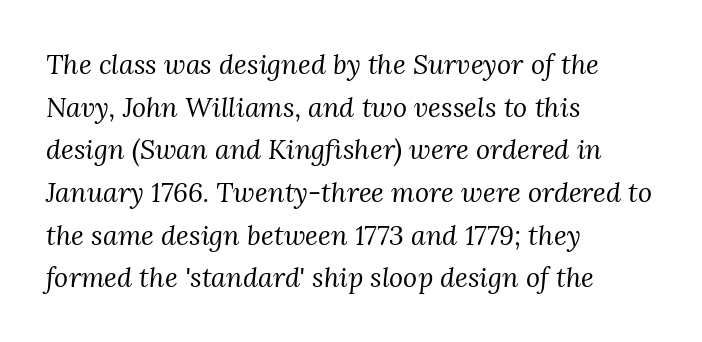
Q: Is the text bold? A: No.
Q: Is the text italic (slanted)? A: Yes, it leans right by about 3 degrees.
Q: Is the text underlined? A: No.
Q: How is the paragraph aligned? A: Left-aligned.
Q: Is the spacing between letters normal or unusually wide? A: Normal.
Q: Is the spacing between lines tight, normal or loose? A: Normal.
